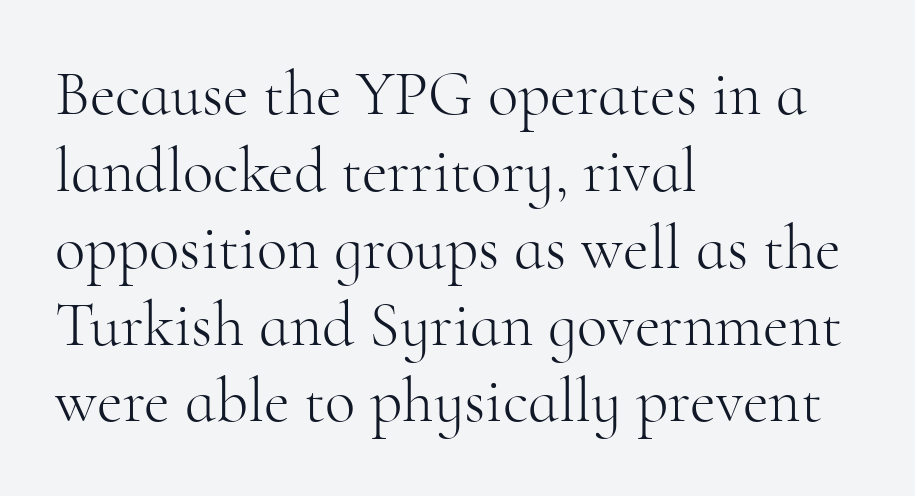
Q: Is the text bold? A: No.
Q: Is the text italic (slanted)? A: No, it is upright.
Q: Is the typeface a serif or a sans-serif typeface? A: Serif.
Q: Is the text underlined? A: No.
Q: How is the paragraph aligned? A: Left-aligned.
Q: Is the spacing between letters normal or unusually wide? A: Normal.
Q: Width (condensed, normal, or wide)? A: Normal.
Q: Stroke contrast? A: High.
Q: x-height? A: Small.
Q: Monospaced? A: No.
